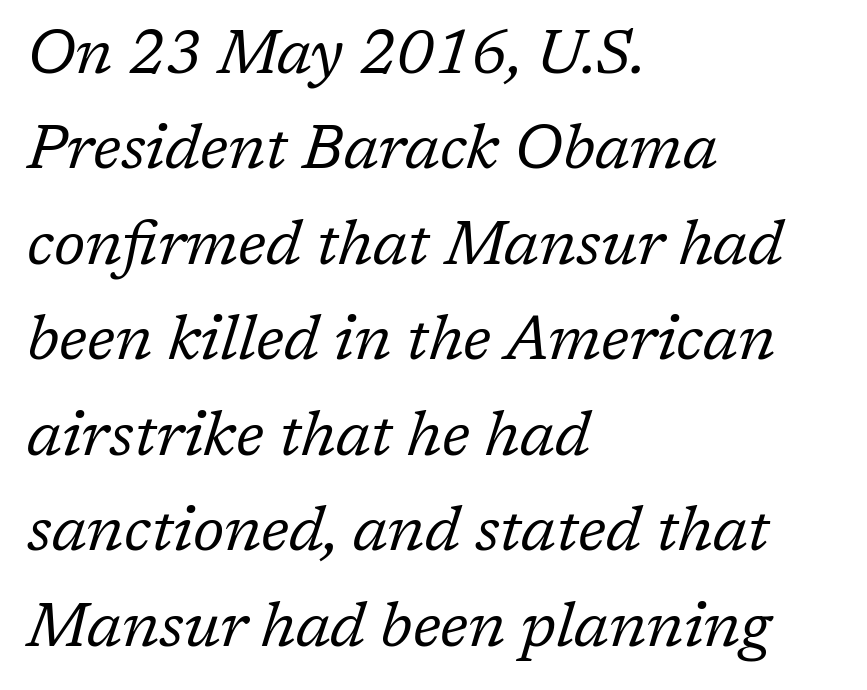
Q: Is the text bold? A: No.
Q: Is the text italic (slanted)? A: Yes, it leans right by about 17 degrees.
Q: Is the typeface a serif or a sans-serif typeface? A: Serif.
Q: Is the text underlined? A: No.
Q: How is the paragraph aligned? A: Left-aligned.
Q: Is the spacing between letters normal or unusually wide? A: Normal.
Q: Is the spacing between lines tight, normal or loose? A: Normal.
Q: Width (condensed, normal, or wide)? A: Normal.
Q: Stroke contrast? A: Low.
Q: x-height? A: Medium.
Q: Monospaced? A: No.
